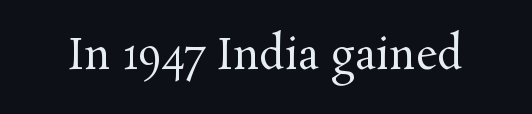
Standard letterfit; no display-style spreading of the glyphs. Character widths vary here, with narrow letters taking less room than wide ones. Check the space under the baseline: it is left empty. The font sits on the lighter half of the weight spectrum, regular included.
